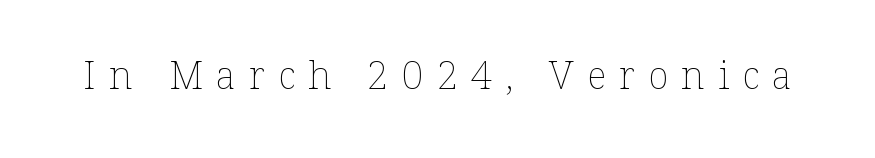
The zone under the glyphs is completely vacant. Nothing heavy about these letters — not bold at all. Every character sits straight up, as roman type does. What stands out about the letter spacing? Its width — letters are far apart. A typesetter would call this proportional, since set widths differ per character.
